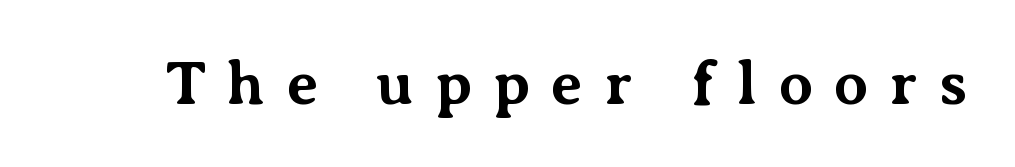
Q: Is the text bold? A: Yes.
Q: Is the text italic (slanted)? A: No, it is upright.
Q: Is the typeface a serif or a sans-serif typeface? A: Serif.
Q: Is the text underlined? A: No.
Q: Is the spacing between letters normal or unusually wide? A: Unusually wide.
Q: Width (condensed, normal, or wide)? A: Normal.
Q: Stroke contrast? A: Medium.
Q: x-height? A: Medium.
Q: Monospaced? A: No.
